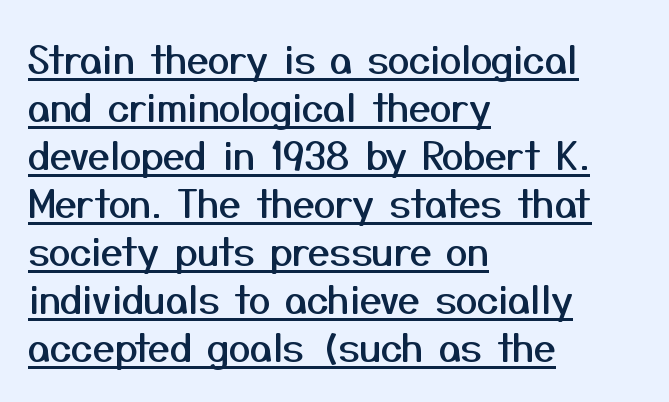
The image shows 39 px sans-serif type, upright; set left-aligned, line spacing 1.23x, normal letter spacing, underlined; medium stroke contrast and a medium x-height.
